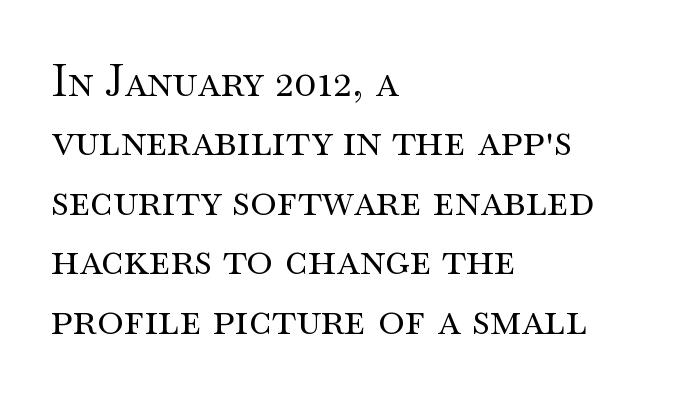
The image shows 45 px regular-weight, wide serif type, upright; set left-aligned, normal line spacing (1.32x), normal letter spacing, not underlined; medium stroke contrast and a small x-height.
